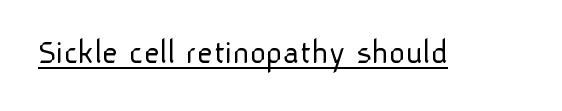
The image shows 35 px light sans-serif type, upright; set normal letter spacing, underlined; low stroke contrast and a medium x-height.
